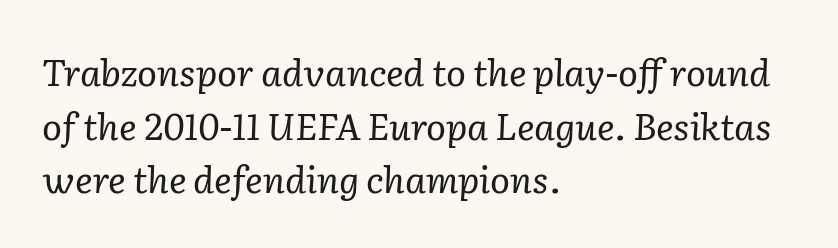
Q: Is the text bold? A: No.
Q: Is the text italic (slanted)? A: Yes, it leans right by about 2 degrees.
Q: Is the typeface a serif or a sans-serif typeface? A: Serif.
Q: Is the text underlined? A: No.
Q: How is the paragraph aligned? A: Left-aligned.
Q: Is the spacing between letters normal or unusually wide? A: Normal.
Q: Is the spacing between lines tight, normal or loose? A: Normal.
Q: Width (condensed, normal, or wide)? A: Normal.
Q: Stroke contrast? A: Low.
Q: x-height? A: Medium.
Q: Monospaced? A: No.
